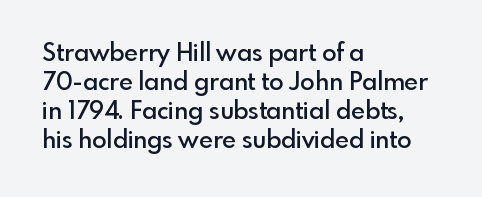
The image shows 24 px text type, upright; set left-aligned, line spacing 1.21x, normal letter spacing, not underlined.
